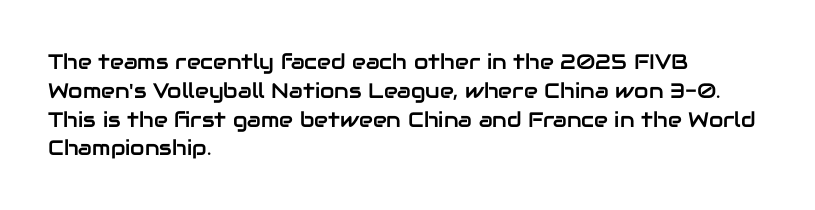
Q: Is the text italic (slanted)? A: No, it is upright.
Q: Is the text underlined? A: No.
Q: How is the paragraph aligned? A: Left-aligned.
Q: Is the spacing between letters normal or unusually wide? A: Normal.
Q: Is the spacing between lines tight, normal or loose? A: Normal.
